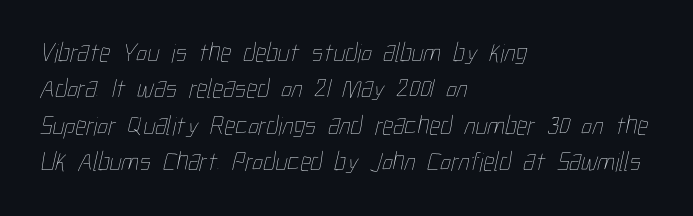
The image shows 27 px text type; set left-aligned, normal line spacing (1.35x), normal letter spacing, not underlined.
